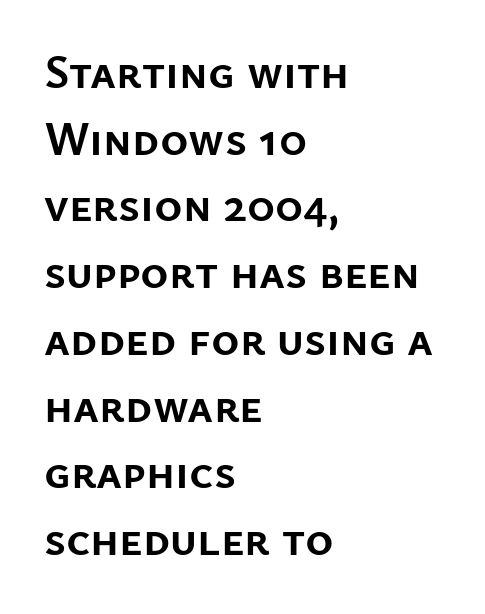
{"serif": "no", "italic": "no", "bold": "yes", "weight": "semibold", "width": "normal", "stroke_contrast": "low", "x_height": "medium", "monospaced": "no", "underline": "no", "align": "left", "line_spacing": "normal", "line_spacing_ratio": 1.39, "letter_spacing": "normal", "letter_spacing_em": 0.0, "glyph_px": 48}
